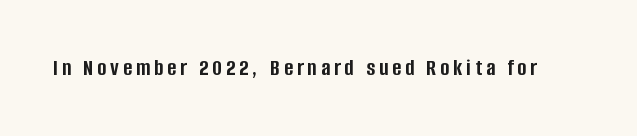
Q: Is the text bold? A: Yes.
Q: Is the text italic (slanted)? A: No, it is upright.
Q: Is the text underlined? A: No.
